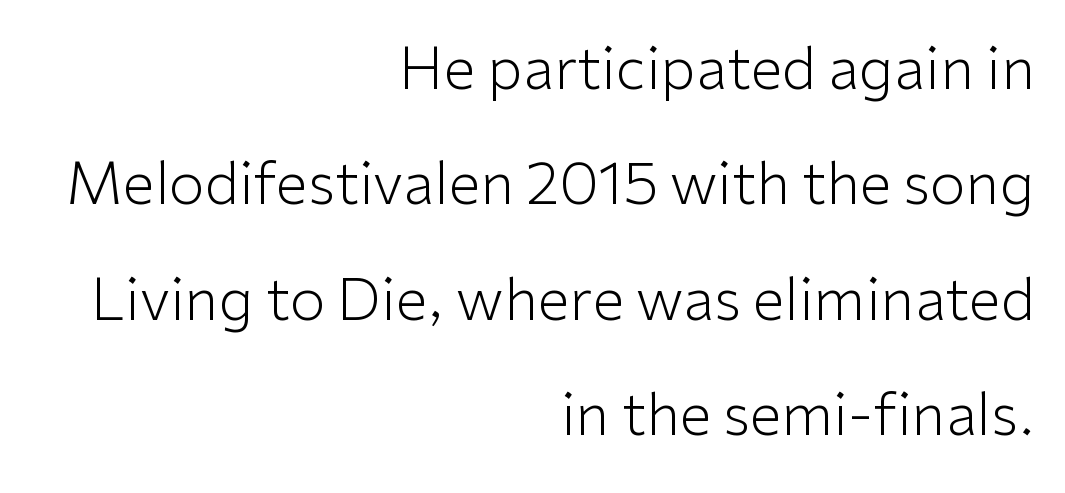
The image shows 58 px light sans-serif type, upright; set right-aligned, loose line spacing (1.99x), normal letter spacing, not underlined; low stroke contrast and a medium x-height.
